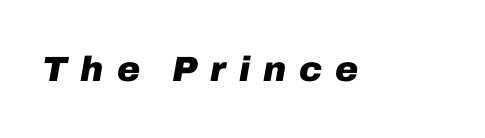
{"italic": "yes", "lean": "right", "slant_degrees": 10, "bold": "yes", "weight": "heavy", "width": "normal", "stroke_contrast": "low", "x_height": "medium", "monospaced": "no", "underline": "no", "letter_spacing": "wide", "letter_spacing_em": 0.37, "glyph_px": 35}
